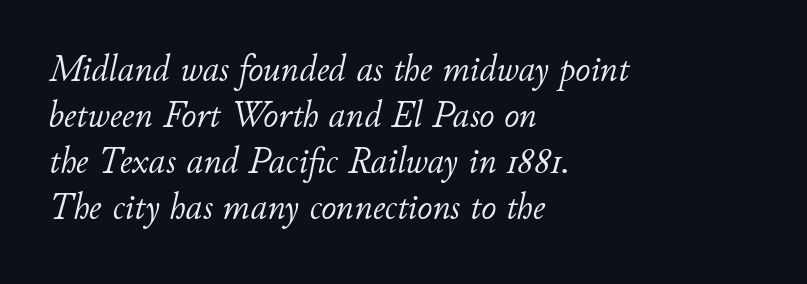
Any mark beneath the type? The region is blank. Here the designer chose a conventional face with non-uniform glyph widths. Compared with typical body copy, the letter spacing here is the same. A quiet, ordinary-to-light weight characterises the typeface. The face used here has a pronounced slope to its letters. Alignment: flush left.
